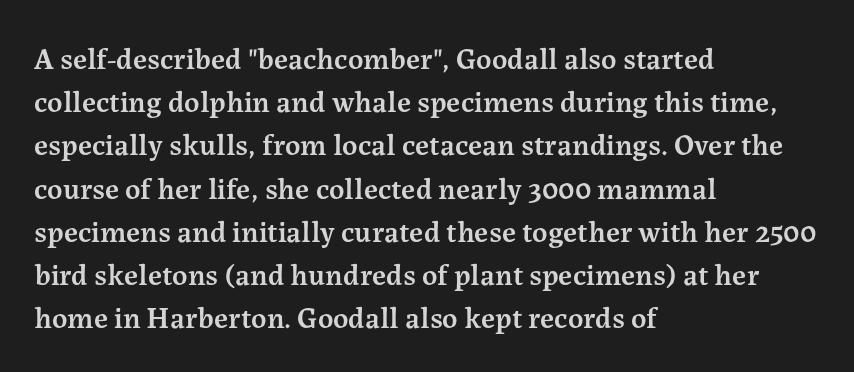
{"serif": "yes", "italic": "no", "bold": "semi", "weight": "semibold", "width": "normal", "stroke_contrast": "medium", "x_height": "medium", "monospaced": "no", "underline": "no", "align": "left", "line_spacing": "normal", "line_spacing_ratio": 1.44, "letter_spacing": "normal", "letter_spacing_em": 0.0, "glyph_px": 30}
